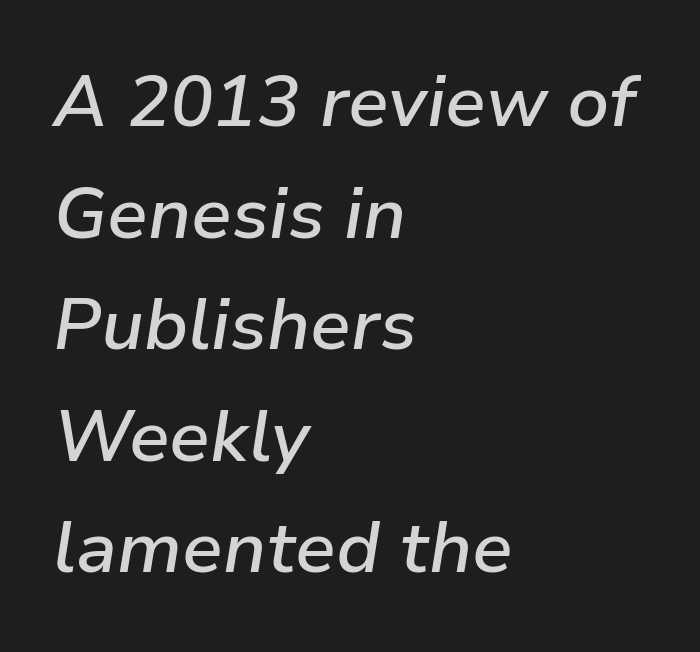
The image shows 72 px semibold type, italic (leaning right); set left-aligned, normal line spacing (1.55x), normal letter spacing, not underlined; low stroke contrast and a medium x-height.
